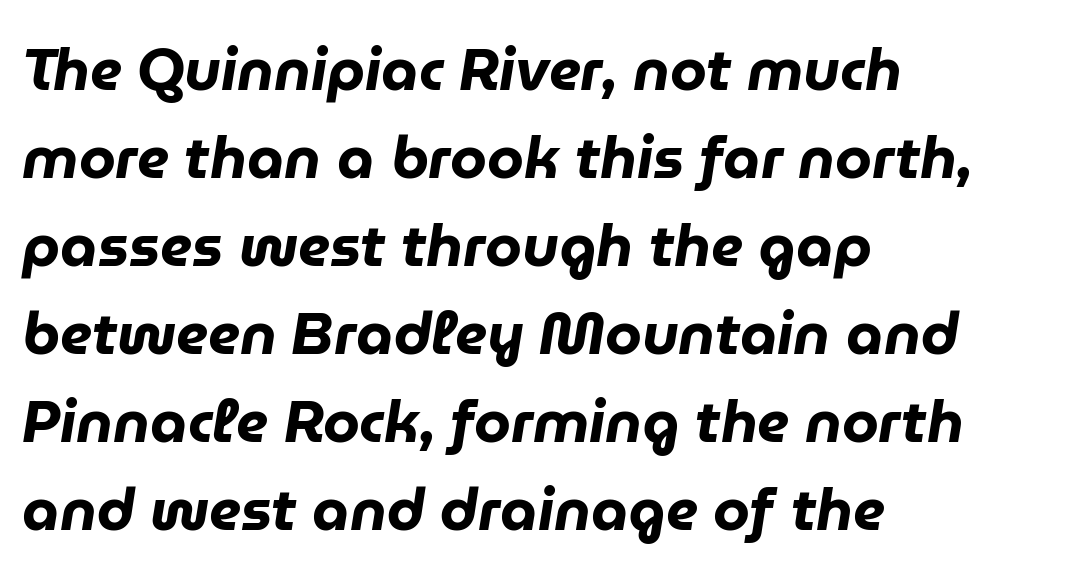
Q: Is the text bold? A: Yes.
Q: Is the text italic (slanted)? A: Yes, it leans right by about 9 degrees.
Q: Is the text underlined? A: No.
Q: How is the paragraph aligned? A: Left-aligned.
Q: Is the spacing between letters normal or unusually wide? A: Normal.
Q: Is the spacing between lines tight, normal or loose? A: Normal.
Q: Width (condensed, normal, or wide)? A: Normal.
Q: Stroke contrast? A: Low.
Q: x-height? A: Medium.
Q: Monospaced? A: No.
